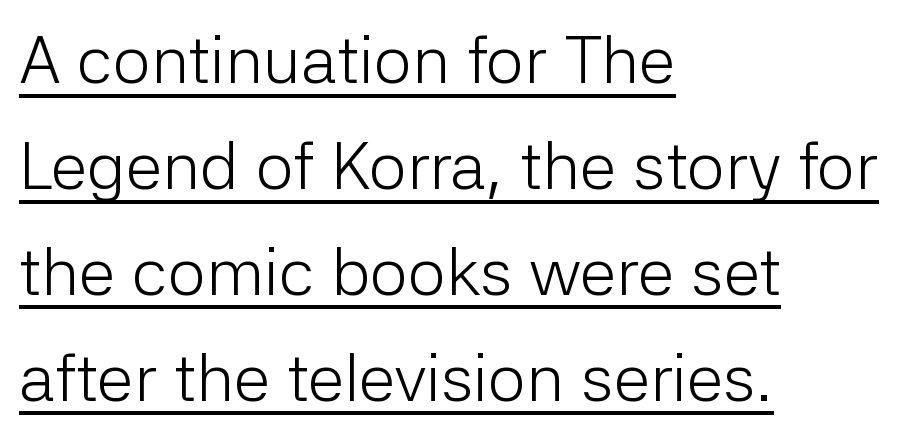
These lines were composed using upright roman letters. Compared with typical paragraphs, the rows here are spaced about the same. Is this a fixed-width face? No — the glyphs have proportional, varying widths. The font sits on the lighter half of the weight spectrum, regular included.
